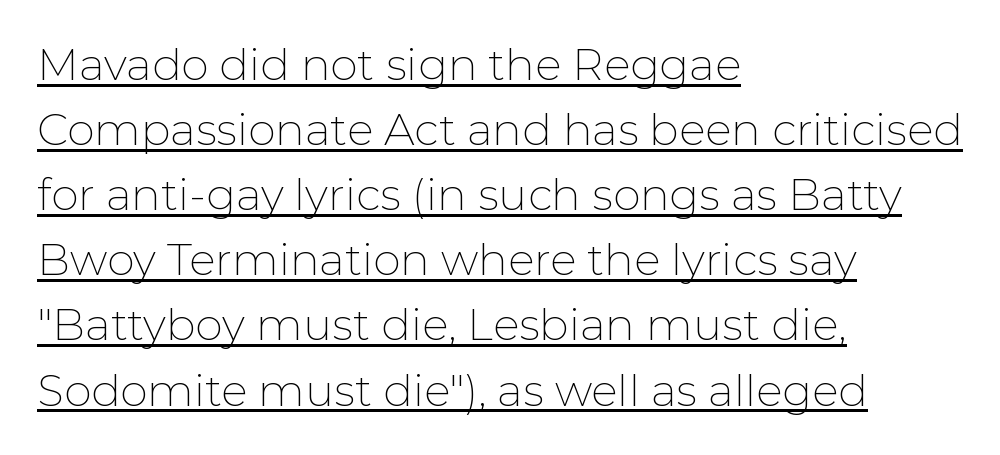
Q: Is the text bold? A: No.
Q: Is the text italic (slanted)? A: No, it is upright.
Q: Is the typeface a serif or a sans-serif typeface? A: Sans-serif.
Q: Is the text underlined? A: Yes.
Q: How is the paragraph aligned? A: Left-aligned.
Q: Is the spacing between letters normal or unusually wide? A: Normal.
Q: Is the spacing between lines tight, normal or loose? A: Normal.
Q: Width (condensed, normal, or wide)? A: Normal.
Q: Stroke contrast? A: Low.
Q: x-height? A: Medium.
Q: Monospaced? A: No.
